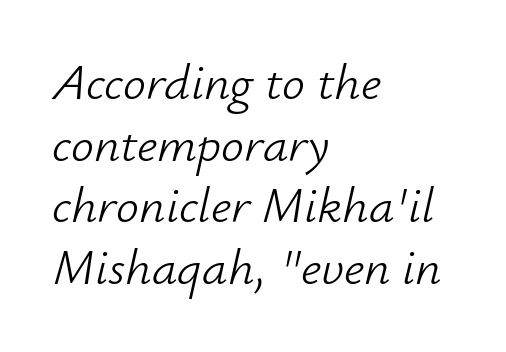
The image shows 51 px light type, italic (leaning right); set left-aligned, line spacing 1.21x, normal letter spacing, not underlined; low stroke contrast and a small x-height.
